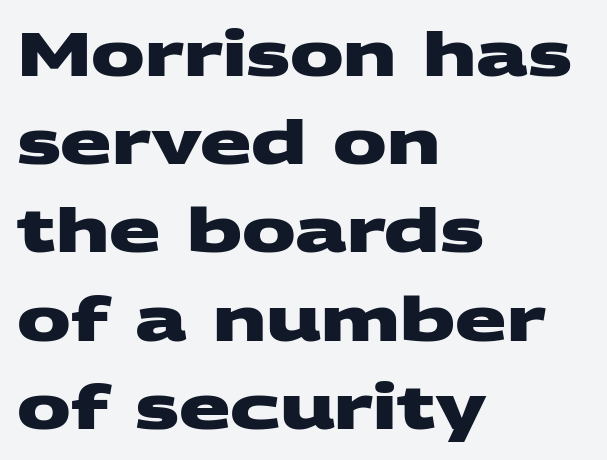
{"serif": "no", "bold": "yes", "weight": "heavy", "width": "wide", "stroke_contrast": "medium", "x_height": "large", "monospaced": "no", "underline": "no", "align": "left", "line_spacing": "normal", "line_spacing_ratio": 1.47, "letter_spacing": "normal", "letter_spacing_em": 0.0, "glyph_px": 60}
